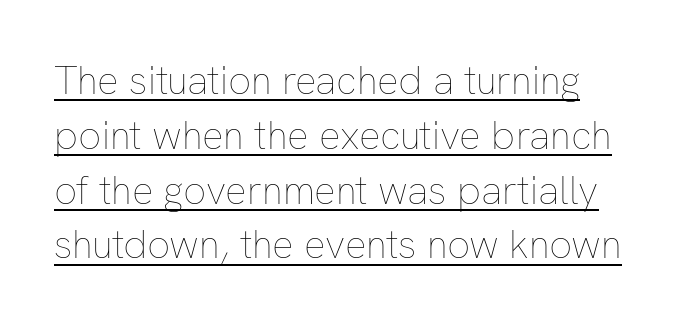
{"italic": "no", "bold": "no", "weight": "thin", "width": "normal", "stroke_contrast": "low", "x_height": "medium", "monospaced": "no", "underline": "yes", "line_spacing": "normal", "line_spacing_ratio": 1.37, "letter_spacing": "normal", "letter_spacing_em": 0.0, "glyph_px": 40}
